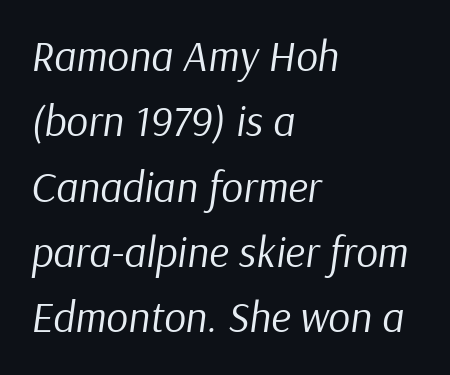
{"italic": "yes", "lean": "right", "slant_degrees": 9, "bold": "no", "weight": "regular", "width": "normal", "stroke_contrast": "low", "x_height": "medium", "monospaced": "no", "underline": "no", "align": "left", "line_spacing": "normal", "line_spacing_ratio": 1.52, "letter_spacing": "normal", "letter_spacing_em": 0.0, "glyph_px": 43}
